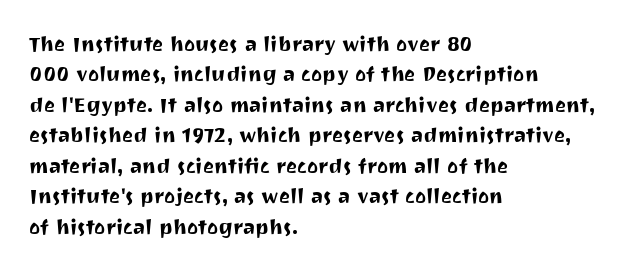
{"italic": "no", "underline": "no", "align": "left", "line_spacing": "normal", "line_spacing_ratio": 1.45, "letter_spacing": "normal", "letter_spacing_em": 0.0, "glyph_px": 21}
